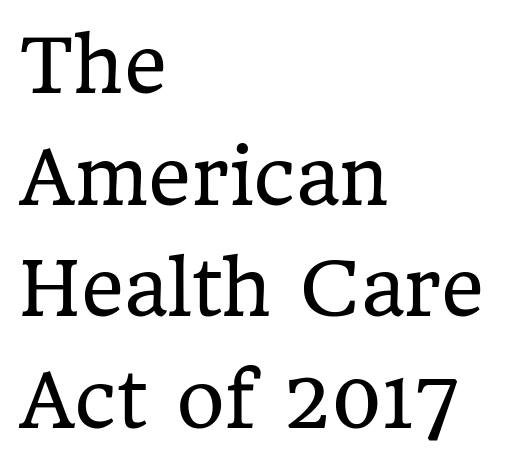
The image shows 74 px regular-weight serif type, upright; set left-aligned, normal line spacing (1.51x), normal letter spacing, not underlined; low stroke contrast and a medium x-height.
